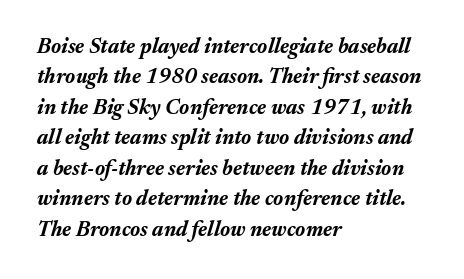
Q: Is the text bold? A: Yes.
Q: Is the text italic (slanted)? A: Yes, it leans right by about 17 degrees.
Q: Is the text underlined? A: No.
Q: How is the paragraph aligned? A: Left-aligned.
Q: Is the spacing between letters normal or unusually wide? A: Normal.
Q: Is the spacing between lines tight, normal or loose? A: Normal.
